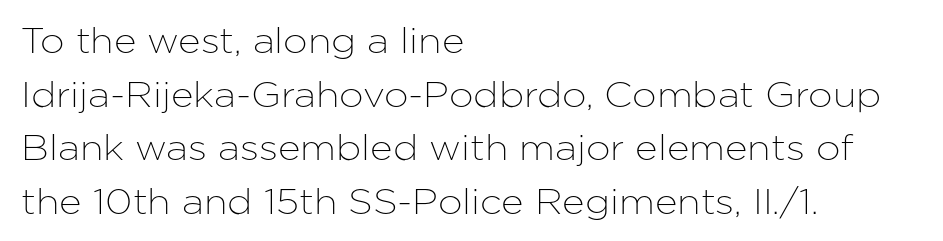
Q: Is the text italic (slanted)? A: No, it is upright.
Q: Is the typeface a serif or a sans-serif typeface? A: Sans-serif.
Q: Is the text underlined? A: No.
Q: How is the paragraph aligned? A: Left-aligned.
Q: Is the spacing between letters normal or unusually wide? A: Normal.
Q: Is the spacing between lines tight, normal or loose? A: Normal.
Q: Width (condensed, normal, or wide)? A: Normal.
Q: Stroke contrast? A: Low.
Q: x-height? A: Medium.
Q: Monospaced? A: No.
